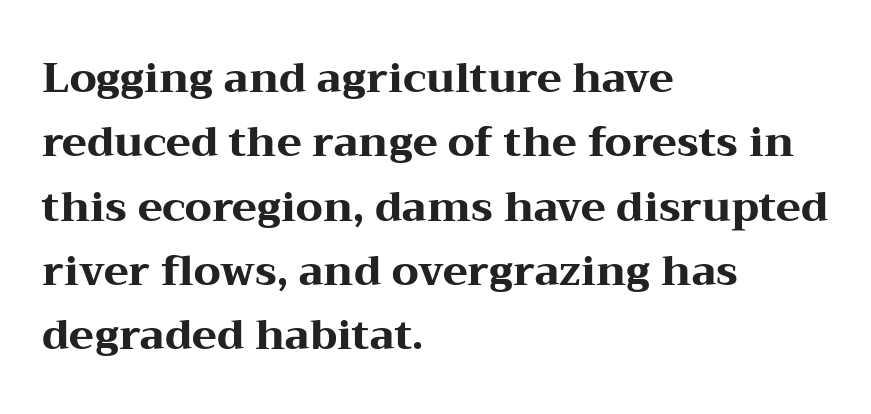
Pretty heavy lettering here — definitely bold. The lines sit at an ordinary, default distance from one another. Default kerning and tracking; the words read as compact shapes. Alignment: flush left. Each letter's strokes conclude with small projecting serifs. Does the lettering tilt? It doesn't — this is upright.
